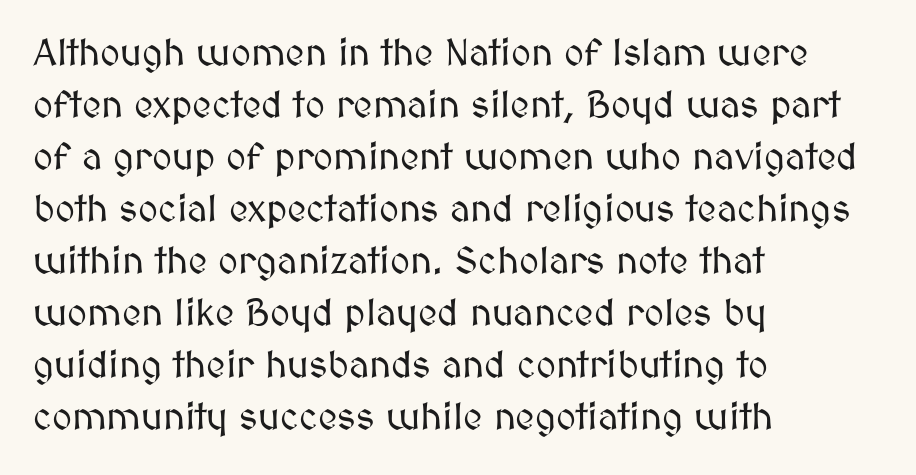
The image shows 38 px text type, upright; set left-aligned, normal line spacing (1.37x), normal letter spacing, not underlined; medium stroke contrast and a medium x-height.
